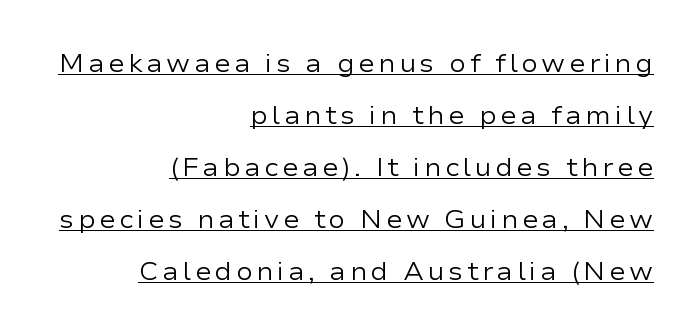
Q: Is the text bold? A: No.
Q: Is the text italic (slanted)? A: No, it is upright.
Q: Is the text underlined? A: Yes.
Q: How is the paragraph aligned? A: Right-aligned.
Q: Is the spacing between lines tight, normal or loose? A: Loose.
